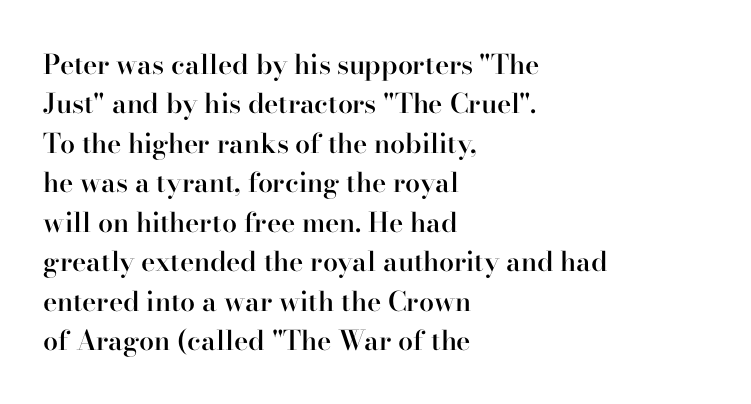
Q: Is the text bold? A: Semi-bold.
Q: Is the text italic (slanted)? A: No, it is upright.
Q: Is the text underlined? A: No.
Q: How is the paragraph aligned? A: Left-aligned.
Q: Is the spacing between letters normal or unusually wide? A: Normal.
Q: Is the spacing between lines tight, normal or loose? A: Normal.
